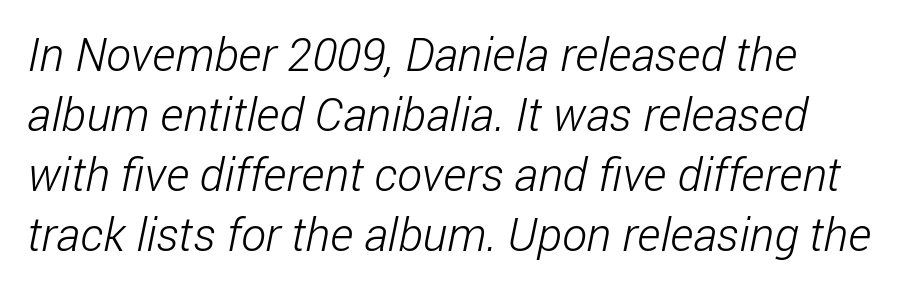
Q: Is the text bold? A: No.
Q: Is the typeface a serif or a sans-serif typeface? A: Sans-serif.
Q: Is the text underlined? A: No.
Q: Is the spacing between letters normal or unusually wide? A: Normal.
Q: Is the spacing between lines tight, normal or loose? A: Normal.
Q: Width (condensed, normal, or wide)? A: Condensed.
Q: Stroke contrast? A: Low.
Q: x-height? A: Medium.
Q: Monospaced? A: No.
